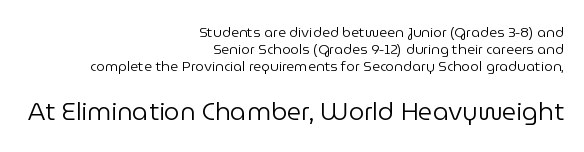
{"italic": "no", "bold": "no", "underline": "no", "align": "right", "line_spacing_ratio": 1.21, "letter_spacing": "normal", "letter_spacing_em": 0.0, "larger_block": "second", "size_ratio": 1.79, "glyph_px": 25}
